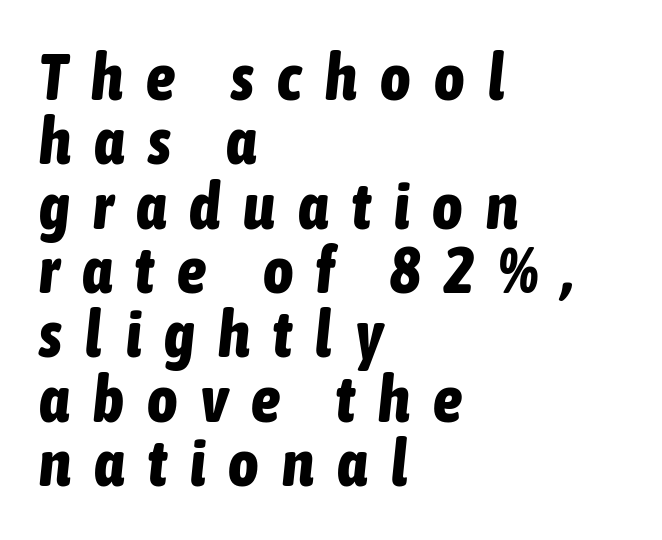
{"italic": "yes", "lean": "right", "slant_degrees": 6, "bold": "yes", "weight": "bold", "width": "condensed", "stroke_contrast": "low", "x_height": "medium", "monospaced": "no", "underline": "no", "align": "left", "line_spacing": "tight", "line_spacing_ratio": 0.99, "letter_spacing": "wide", "letter_spacing_em": 0.36, "glyph_px": 65}
